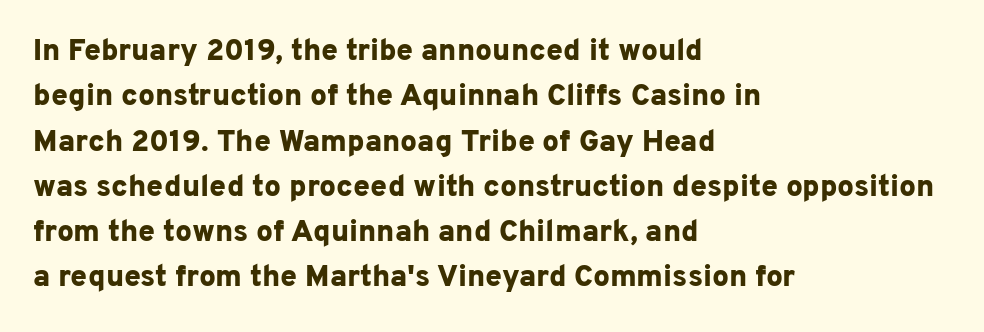
Here the glyphs are tracked normally, forming tight word shapes. Which margin do the lines hug? The left one — the right edge is uneven. Is the type bold? Yes — the strokes are clearly thick and heavy. Horizontal bands of white between lines are of average thickness.
